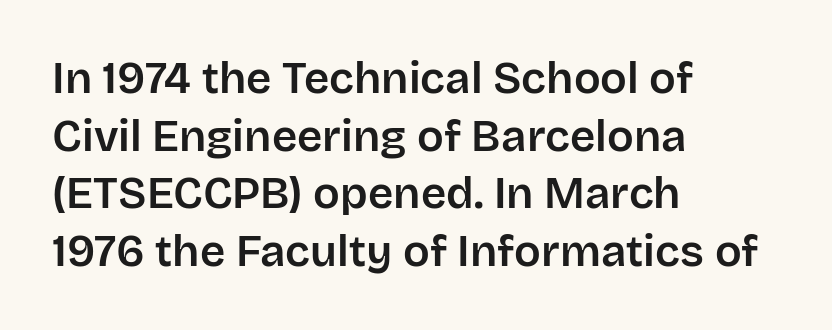
Italic? Not at all — the glyphs are vertical. The ragged edge is on the right, which tells us the setting is flush left. Just letters on the line, the space beneath them empty. Look at the tracking — it's just the regular setting, nothing added.
